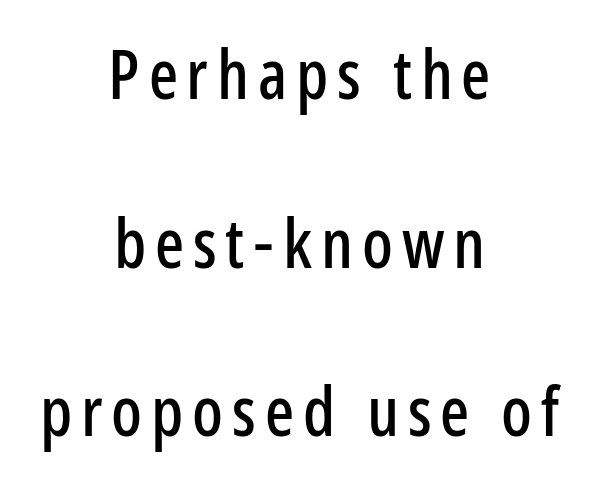
Q: Is the text italic (slanted)? A: No, it is upright.
Q: Is the typeface a serif or a sans-serif typeface? A: Sans-serif.
Q: Is the text underlined? A: No.
Q: How is the paragraph aligned? A: Centered.
Q: Is the spacing between lines tight, normal or loose? A: Loose.
Q: Width (condensed, normal, or wide)? A: Condensed.
Q: Stroke contrast? A: Low.
Q: x-height? A: Medium.
Q: Monospaced? A: No.
